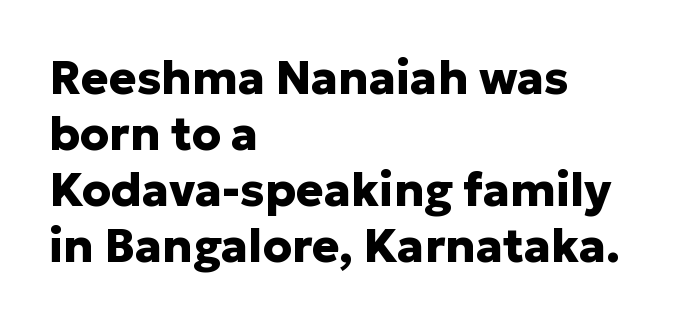
The compositor pushed each line to the left boundary. Only glyphs here, with clear space below each row. Tracking value appears to be zero — textbook default spacing. This sample has the flowing, uneven cadence of proportional lettering.
